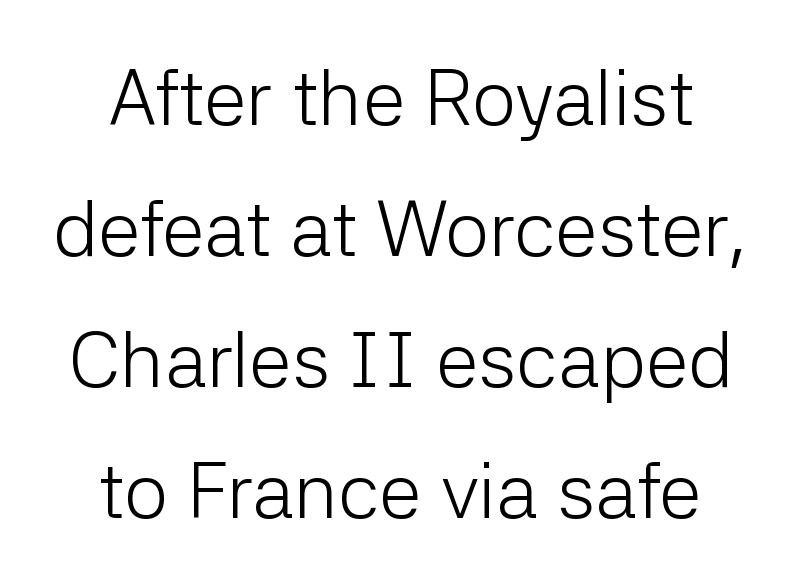
Q: Is the text bold? A: No.
Q: Is the text italic (slanted)? A: No, it is upright.
Q: Is the typeface a serif or a sans-serif typeface? A: Sans-serif.
Q: Is the text underlined? A: No.
Q: Is the spacing between letters normal or unusually wide? A: Normal.
Q: Is the spacing between lines tight, normal or loose? A: Normal.
Q: Width (condensed, normal, or wide)? A: Normal.
Q: Stroke contrast? A: Low.
Q: x-height? A: Medium.
Q: Monospaced? A: No.
